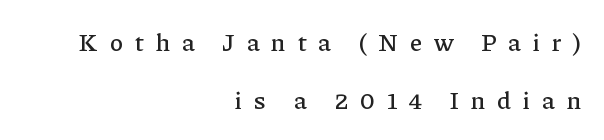
Q: Is the text italic (slanted)? A: No, it is upright.
Q: Is the text underlined? A: No.
Q: How is the paragraph aligned? A: Right-aligned.
Q: Is the spacing between letters normal or unusually wide? A: Unusually wide.
Q: Is the spacing between lines tight, normal or loose? A: Loose.
